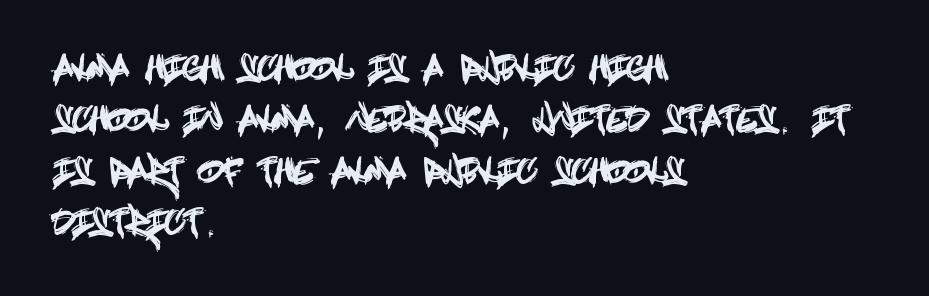
{"serif": "no", "width": "condensed", "x_height": "large", "underline": "no", "align": "left", "line_spacing": "normal", "line_spacing_ratio": 1.56, "letter_spacing": "normal", "letter_spacing_em": 0.0, "glyph_px": 33}
